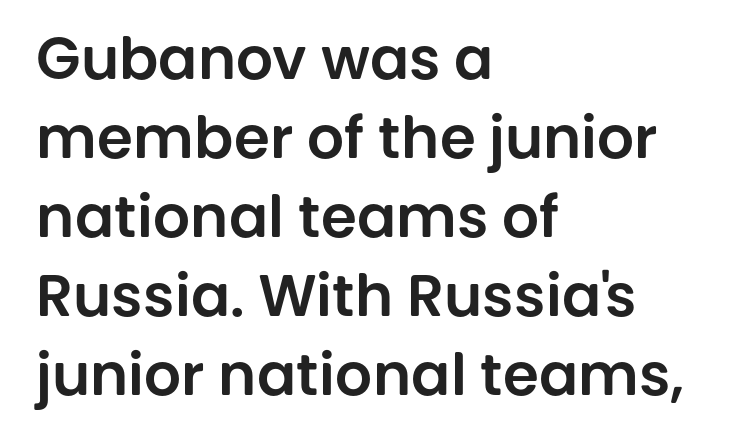
Q: Is the text italic (slanted)? A: No, it is upright.
Q: Is the typeface a serif or a sans-serif typeface? A: Sans-serif.
Q: Is the text underlined? A: No.
Q: How is the paragraph aligned? A: Left-aligned.
Q: Is the spacing between letters normal or unusually wide? A: Normal.
Q: Is the spacing between lines tight, normal or loose? A: Normal.
Q: Width (condensed, normal, or wide)? A: Normal.
Q: Stroke contrast? A: Low.
Q: x-height? A: Large.
Q: Monospaced? A: No.
